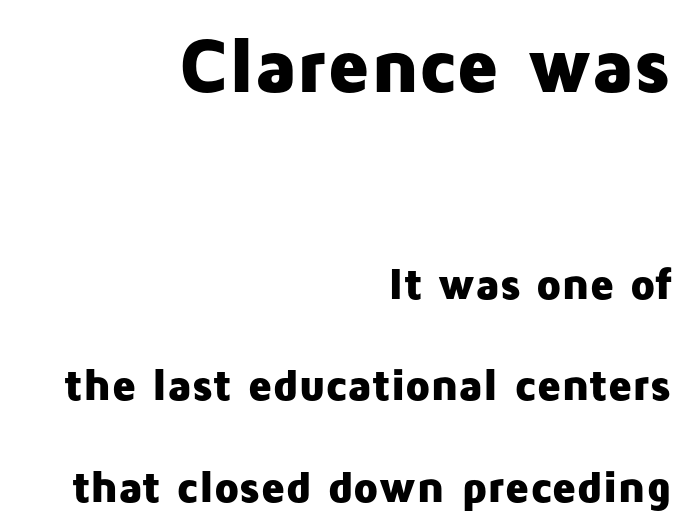
Q: Is the text bold? A: Yes.
Q: Is the text italic (slanted)? A: No, it is upright.
Q: Is the typeface a serif or a sans-serif typeface? A: Sans-serif.
Q: Is the text underlined? A: No.
Q: How is the paragraph aligned? A: Right-aligned.
Q: Is the spacing between letters normal or unusually wide? A: Normal.
Q: Is the spacing between lines tight, normal or loose? A: Loose.
Q: Which block of text is set in a larger size, the first (top) or the second (bottom)? A: The first (top) one.
Q: Width (condensed, normal, or wide)? A: Normal.
Q: Stroke contrast? A: Low.
Q: x-height? A: Medium.
Q: Monospaced? A: No.
